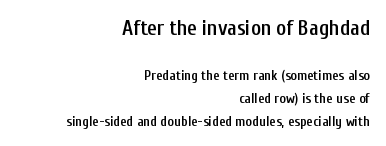
{"italic": "no", "bold": "semi", "underline": "no", "align": "right", "line_spacing": "normal", "line_spacing_ratio": 1.63, "letter_spacing": "normal", "letter_spacing_em": 0.0, "larger_block": "first", "size_ratio": 1.5, "glyph_px": 21}
